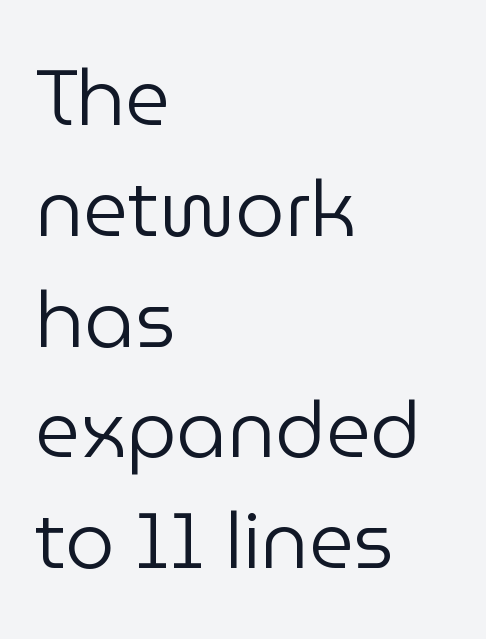
The image shows 78 px regular-weight sans-serif type, upright; set left-aligned, normal line spacing (1.42x), normal letter spacing, not underlined; low stroke contrast and a medium x-height.
